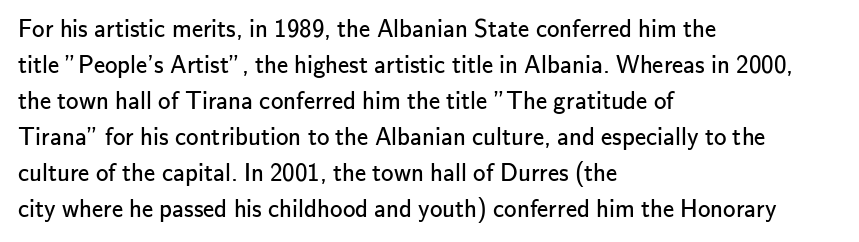
Q: Is the text bold? A: No.
Q: Is the text italic (slanted)? A: No, it is upright.
Q: Is the text underlined? A: No.
Q: How is the paragraph aligned? A: Left-aligned.
Q: Is the spacing between letters normal or unusually wide? A: Normal.
Q: Is the spacing between lines tight, normal or loose? A: Normal.
